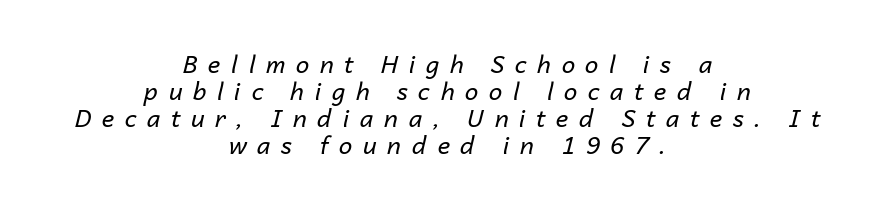
{"italic": "yes", "lean": "right", "slant_degrees": 14, "bold": "no", "underline": "no", "align": "center", "line_spacing": "tight", "line_spacing_ratio": 1.12, "letter_spacing": "wide", "letter_spacing_em": 0.44, "glyph_px": 24}
